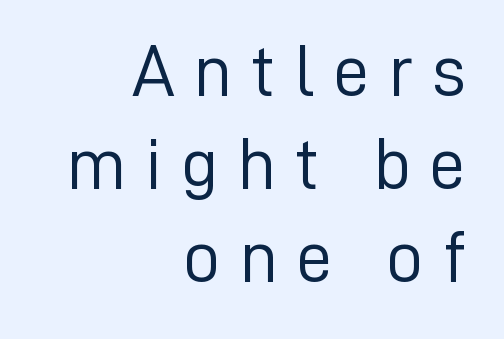
The image shows 74 px light sans-serif type, upright; set right-aligned, normal line spacing (1.26x), unusually wide letter spacing (+0.25 em), not underlined; low stroke contrast and a medium x-height.
